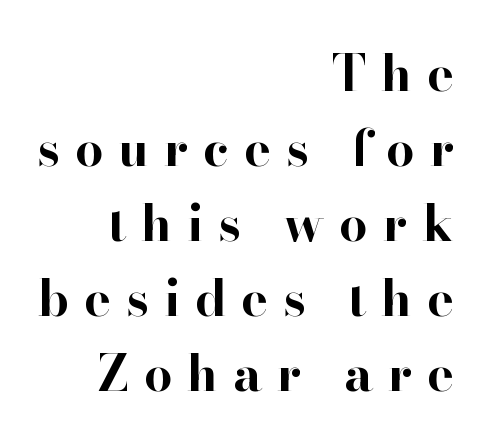
{"serif": "yes", "italic": "no", "bold": "yes", "weight": "bold", "width": "normal", "stroke_contrast": "high", "x_height": "small", "monospaced": "no", "underline": "no", "align": "right", "line_spacing": "normal", "line_spacing_ratio": 1.5, "letter_spacing": "wide", "letter_spacing_em": 0.3, "glyph_px": 50}
